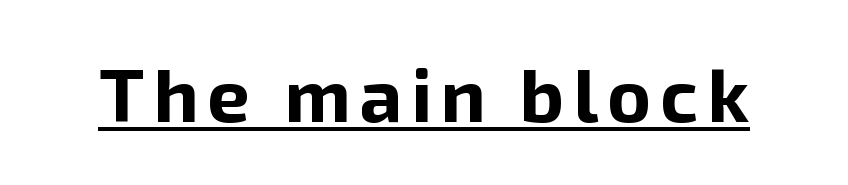
The image shows 75 px bold sans-serif type, upright; set underlined; low stroke contrast and a medium x-height.
